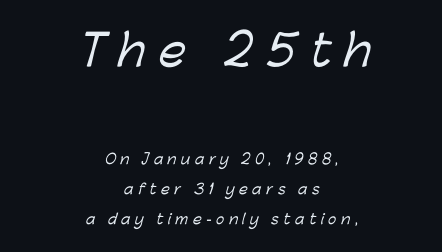
{"serif": "no", "width": "normal", "stroke_contrast": "low", "x_height": "medium", "monospaced": "no", "underline": "no", "align": "center", "line_spacing": "loose", "line_spacing_ratio": 2.15, "letter_spacing": "wide", "letter_spacing_em": 0.32, "larger_block": "first", "size_ratio": 3.07, "glyph_px": 43}
